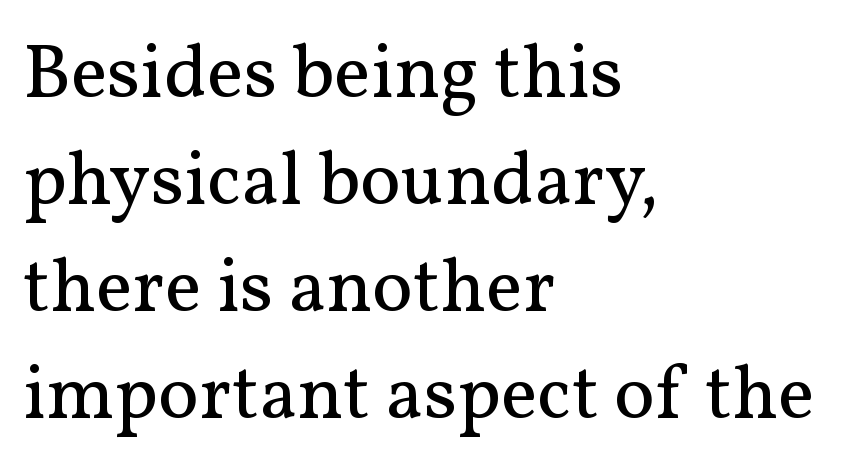
The image shows 77 px regular-weight serif type, upright; set left-aligned, normal line spacing (1.39x), normal letter spacing, not underlined; medium stroke contrast and a medium x-height.
